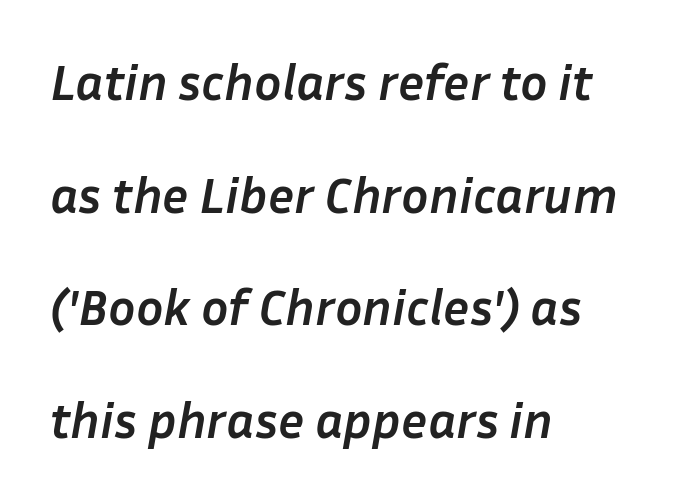
{"italic": "yes", "lean": "right", "slant_degrees": 10, "bold": "yes", "weight": "semibold", "width": "normal", "stroke_contrast": "low", "x_height": "medium", "monospaced": "no", "underline": "no", "align": "left", "line_spacing": "loose", "line_spacing_ratio": 2.21, "letter_spacing": "normal", "letter_spacing_em": 0.0, "glyph_px": 51}
